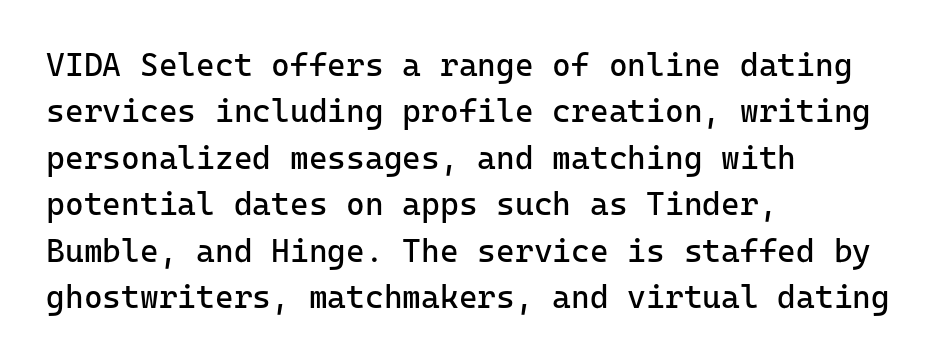
{"serif": "no", "italic": "no", "bold": "no", "weight": "regular", "width": "normal", "stroke_contrast": "low", "x_height": "medium", "underline": "no", "align": "left", "line_spacing": "normal", "line_spacing_ratio": 1.45, "letter_spacing": "normal", "letter_spacing_em": 0.0, "glyph_px": 32}
